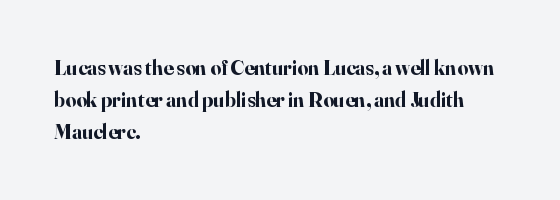
{"italic": "no", "bold": "yes", "underline": "no", "align": "left", "line_spacing": "normal", "line_spacing_ratio": 1.53, "letter_spacing": "normal", "letter_spacing_em": 0.0, "glyph_px": 21}
